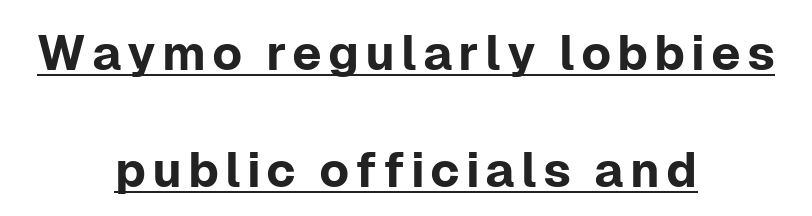
{"serif": "no", "italic": "no", "width": "normal", "stroke_contrast": "low", "x_height": "medium", "monospaced": "no", "underline": "yes", "align": "center", "line_spacing": "loose", "line_spacing_ratio": 2.39, "glyph_px": 49}
